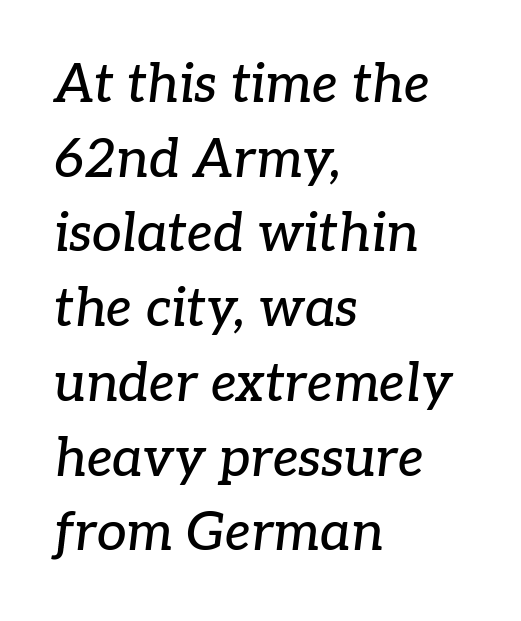
Q: Is the text italic (slanted)? A: Yes, it leans right by about 7 degrees.
Q: Is the typeface a serif or a sans-serif typeface? A: Serif.
Q: Is the text underlined? A: No.
Q: How is the paragraph aligned? A: Left-aligned.
Q: Is the spacing between letters normal or unusually wide? A: Normal.
Q: Is the spacing between lines tight, normal or loose? A: Normal.
Q: Width (condensed, normal, or wide)? A: Normal.
Q: Stroke contrast? A: Low.
Q: x-height? A: Medium.
Q: Monospaced? A: No.
